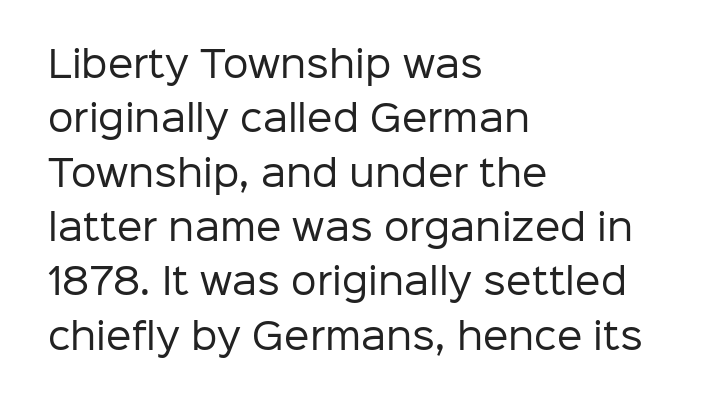
{"serif": "no", "italic": "no", "bold": "no", "weight": "regular", "width": "normal", "stroke_contrast": "low", "x_height": "medium", "monospaced": "no", "underline": "no", "align": "left", "line_spacing": "normal", "line_spacing_ratio": 1.51, "letter_spacing": "normal", "letter_spacing_em": 0.0, "glyph_px": 36}
